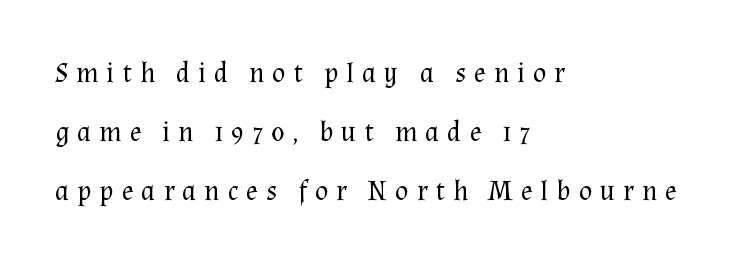
Q: Is the text bold? A: No.
Q: Is the text italic (slanted)? A: No, it is upright.
Q: Is the text underlined? A: No.
Q: How is the paragraph aligned? A: Left-aligned.
Q: Is the spacing between letters normal or unusually wide? A: Unusually wide.
Q: Is the spacing between lines tight, normal or loose? A: Loose.
Q: Width (condensed, normal, or wide)? A: Normal.
Q: Stroke contrast? A: Medium.
Q: x-height? A: Medium.
Q: Monospaced? A: No.
